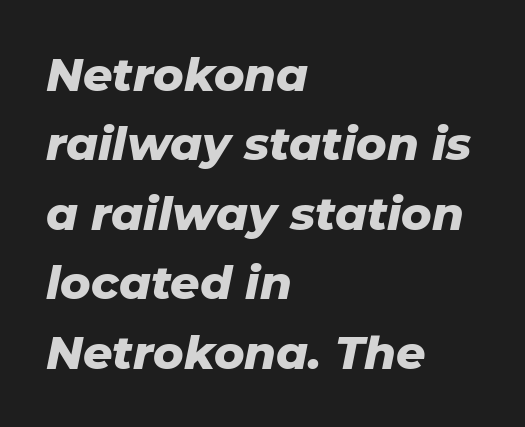
These lines are set flush left with a ragged right edge. Rows of type keep a routine distance in the vertical direction. These lines keep a tight, regular rhythm from letter to letter. Slant detected: the letters are inclined. The rendering uses natural spacing where letterforms have individual widths. Letters rest on an invisible, unmarked baseline.
